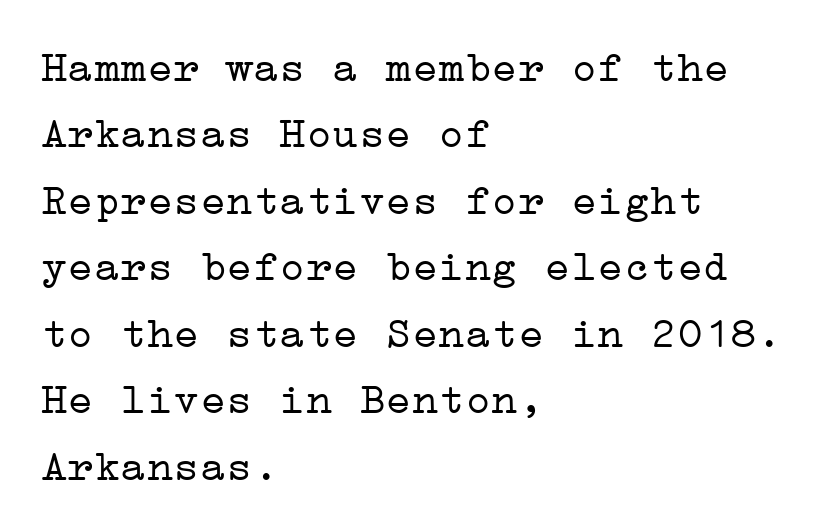
Q: Is the text bold? A: No.
Q: Is the text italic (slanted)? A: No, it is upright.
Q: Is the typeface a serif or a sans-serif typeface? A: Serif.
Q: Is the text underlined? A: No.
Q: How is the paragraph aligned? A: Left-aligned.
Q: Is the spacing between letters normal or unusually wide? A: Normal.
Q: Is the spacing between lines tight, normal or loose? A: Normal.
Q: Width (condensed, normal, or wide)? A: Wide.
Q: Stroke contrast? A: Low.
Q: x-height? A: Medium.
